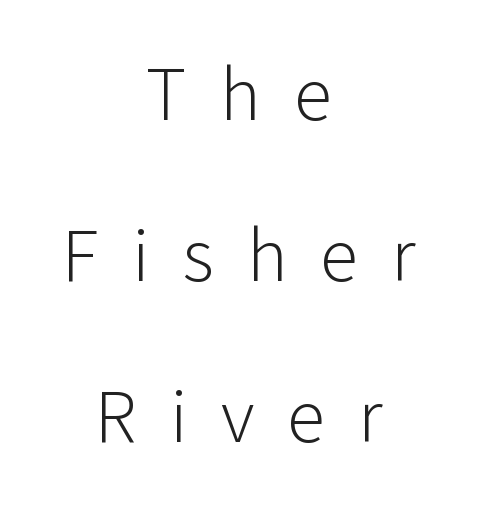
The type is letterspaced generously, with wide tracking. A typesetter would label this face a sans. Posture: straight, roman, zero tilt. This sample is center-justified, so both line endings float freely.
